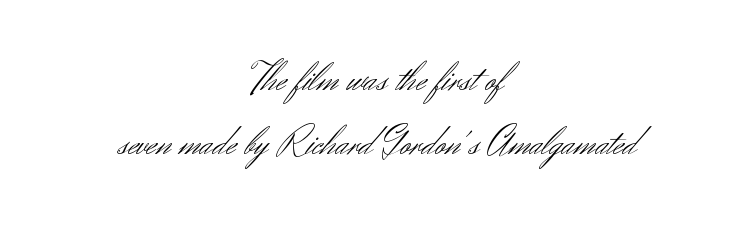
The image shows 42 px light sans-serif type; set centered, normal line spacing (1.52x), normal letter spacing, not underlined; medium stroke contrast and a small x-height.
